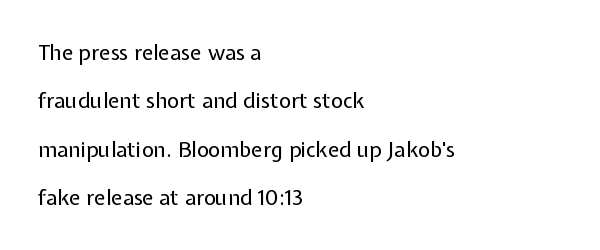
A great deal of white space separates one row of letters from the next. You can tell it's not italic because the verticals are truly vertical. Look at the tracking — it's just the regular setting, nothing added. The paragraph has a hard left edge and a soft right edge.
